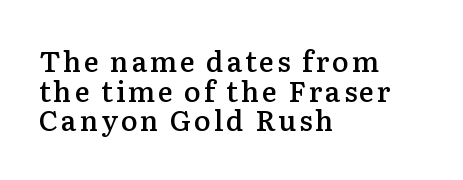
Old-style or modern, the face here clearly has serifs. Posture: vertical. Look at the stroke-to-counter ratio: somewhat heavy, a semibold. Tightly led — the rows are bunched.
